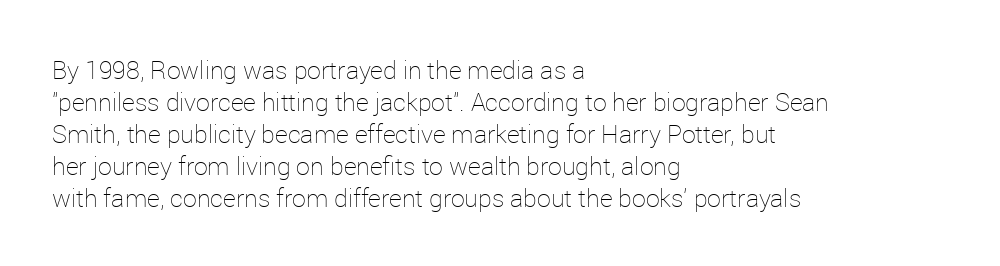
Glance below the letters and you will spot only blank space. The weight tops out at a normal text grade. Teacher's note: observe the even left margin — that is flush-left alignment. Interline gaps are of average width in this sample. In terms of posture, this sample is upright.
